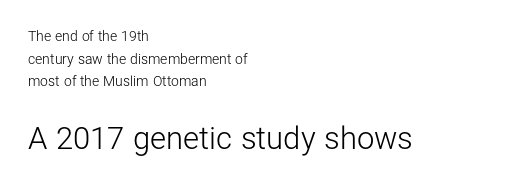
Q: Is the text bold? A: No.
Q: Is the text italic (slanted)? A: No, it is upright.
Q: Is the typeface a serif or a sans-serif typeface? A: Sans-serif.
Q: Is the text underlined? A: No.
Q: How is the paragraph aligned? A: Left-aligned.
Q: Is the spacing between letters normal or unusually wide? A: Normal.
Q: Is the spacing between lines tight, normal or loose? A: Normal.
Q: Which block of text is set in a larger size, the first (top) or the second (bottom)? A: The second (bottom) one.
Q: Width (condensed, normal, or wide)? A: Normal.
Q: Stroke contrast? A: Low.
Q: x-height? A: Medium.
Q: Monospaced? A: No.
